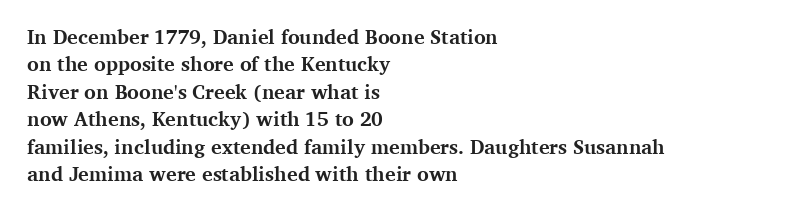
The image shows 20 px bold type, upright; set left-aligned, normal line spacing (1.37x), normal letter spacing, not underlined.
